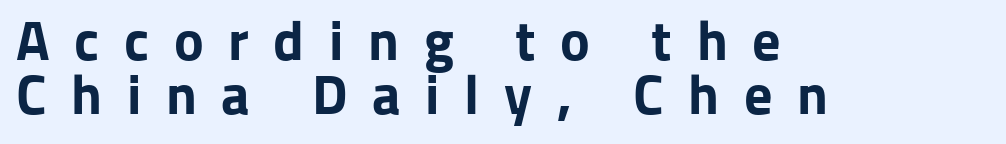
This sample trades vertical openness for compactness between lines. The letters stand upright; this is a roman face. Does extra space separate the letters? Yes, quite a lot of it. Note: no serifs on the glyphs.
